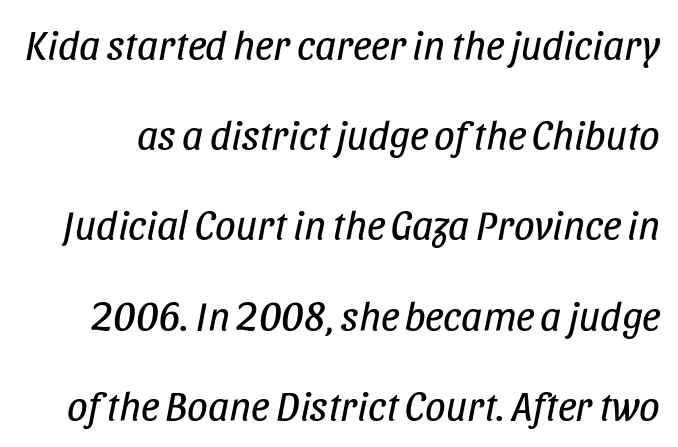
The rendering uses a large line-height, opening up the rows. Notice how the stems are inclined rather than vertical — that's the hallmark of italics. Summary of weight: not heavy and not bold. The horizontal fit of the characters is conventional and even.
